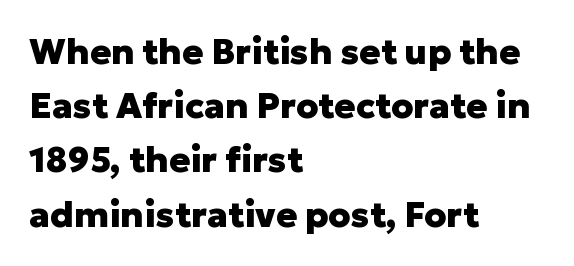
{"serif": "no", "italic": "no", "bold": "yes", "weight": "heavy", "width": "normal", "stroke_contrast": "low", "x_height": "medium", "monospaced": "no", "underline": "no", "align": "left", "line_spacing": "normal", "line_spacing_ratio": 1.55, "letter_spacing": "normal", "letter_spacing_em": 0.0, "glyph_px": 35}
